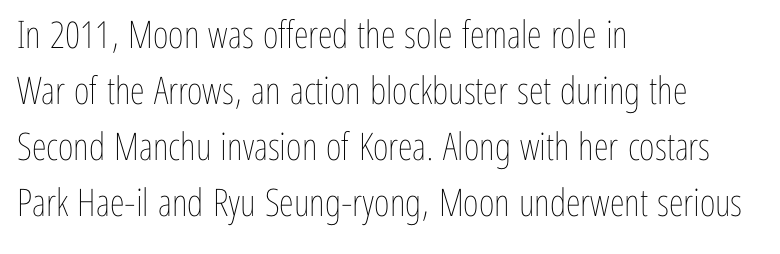
The image shows 38 px thin, condensed type, upright; set left-aligned, normal line spacing (1.47x), normal letter spacing, not underlined; low stroke contrast and a medium x-height.
